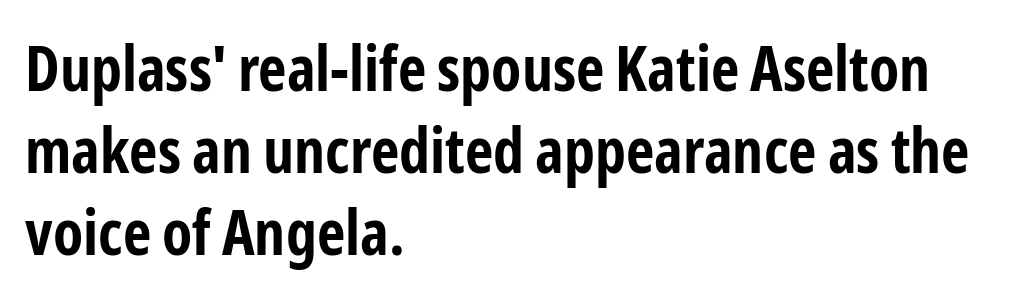
{"serif": "no", "italic": "no", "bold": "yes", "weight": "bold", "width": "condensed", "stroke_contrast": "low", "x_height": "medium", "monospaced": "no", "underline": "no", "align": "left", "line_spacing": "normal", "line_spacing_ratio": 1.32, "letter_spacing": "normal", "letter_spacing_em": 0.0, "glyph_px": 62}
